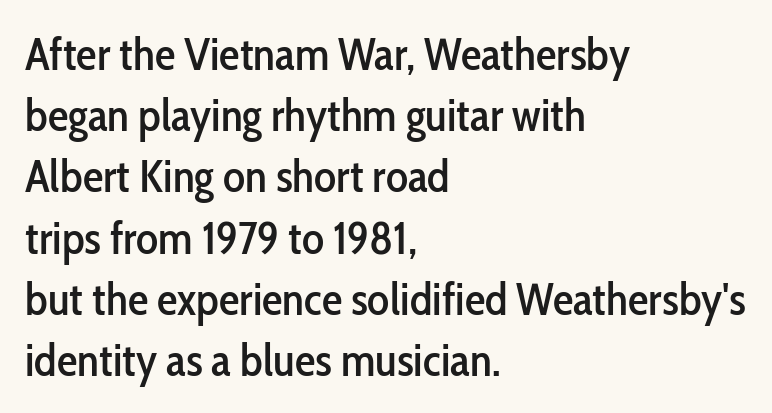
I'd call this a sans setting — the letters go barefoot. The axis of the letterforms is exactly vertical. Each row of text sits above clean, open space. Caption: standard tracking, unaltered. Evenly set lines give the paragraph a standard silhouette.
